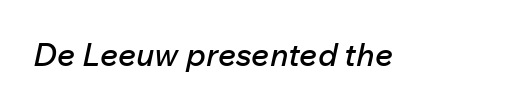
The face used here has a pronounced slope to its letters. Character widths vary here, with narrow letters taking less room than wide ones. What stands out about the letter spacing? Nothing — it is the standard amount. A bare baseline throughout the passage.
